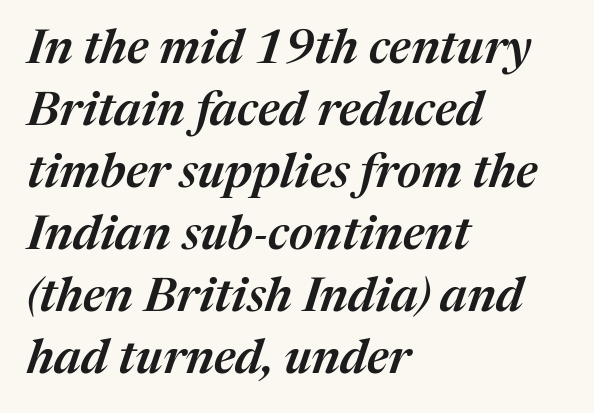
A typesetter would call this proportional, since set widths differ per character. In CSS terms this would be text-align: left. Glyph-to-glyph distance matches everyday printed text. Quick note: interline space is typical. Letters rest on an invisible, unmarked baseline. The typesetting leans somewhat heavy: a semibold.
